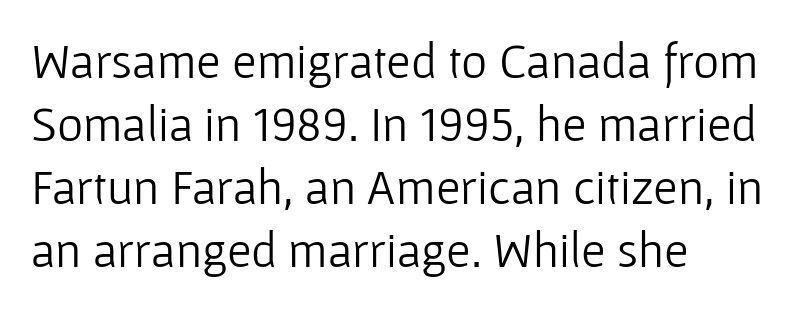
The image shows 50 px light sans-serif type, upright; set left-aligned, normal line spacing (1.26x), normal letter spacing, not underlined; low stroke contrast and a medium x-height.
